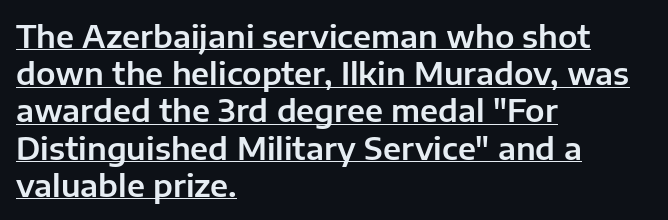
The image shows 31 px sans-serif type, upright; set left-aligned, line spacing 1.2x, normal letter spacing, underlined; low stroke contrast and a medium x-height.
